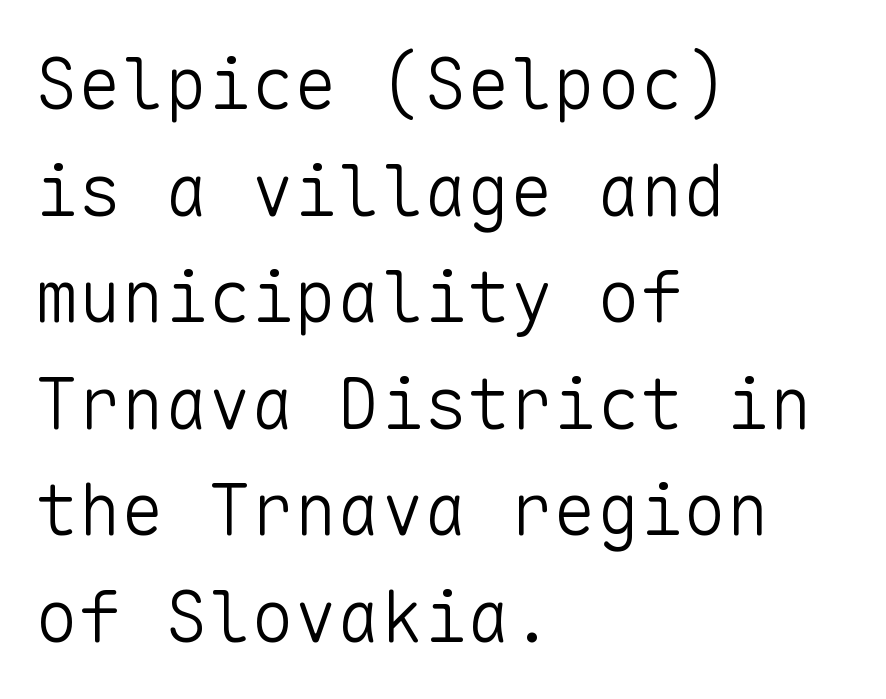
The image shows 72 px light sans-serif type, upright, monospaced; set left-aligned, normal line spacing (1.48x), normal letter spacing, not underlined; low stroke contrast and a medium x-height.
